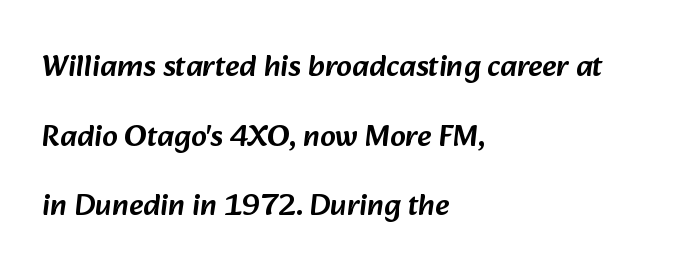
{"serif": "no", "width": "normal", "stroke_contrast": "low", "x_height": "medium", "monospaced": "no", "underline": "no", "align": "left", "line_spacing": "loose", "line_spacing_ratio": 2.25, "letter_spacing": "normal", "letter_spacing_em": 0.0, "glyph_px": 31}
